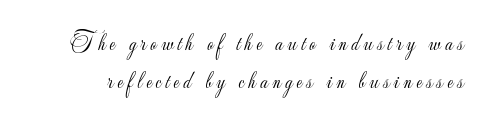
{"bold": "no", "underline": "no", "line_spacing": "normal", "line_spacing_ratio": 1.58, "glyph_px": 24}
